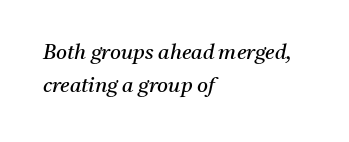
Glyph-to-glyph distance matches everyday printed text. The rendering anchors every line to the left-hand side. Only glyphs here, with clear space below each row. Unbolded letterforms with no extra heft.
